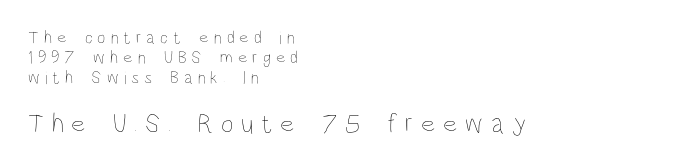
Heft: none added — not bold. Upright lettering throughout. The following chunk of copy outweighs the initial chunk in type size. Characters follow at a spacing far wider than the type designer built in. Honestly, the rows look squashed on top of each other.
